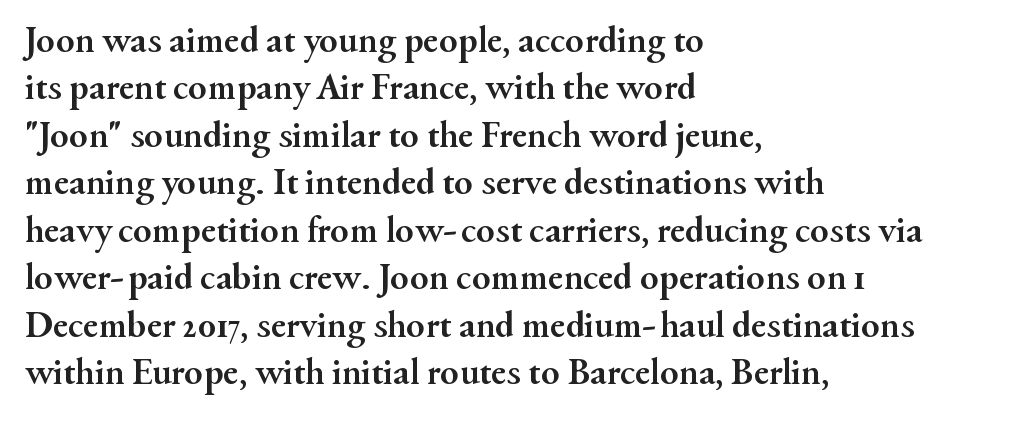
Rows of type keep a routine distance in the vertical direction. Students, this is bold: see how much ink each stroke carries. Little horizontal feet cap the strokes, marking this as serif type. Look at the tracking — it's just the regular setting, nothing added. Note the varied advance widths — an 'i' is clearly narrower than an 'm'.
